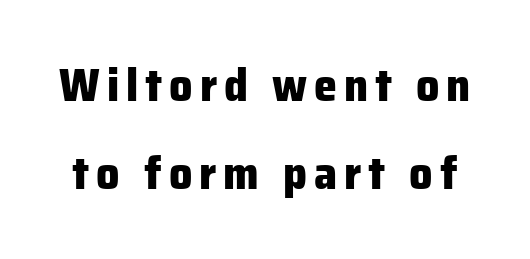
{"serif": "no", "italic": "no", "bold": "yes", "weight": "heavy", "width": "normal", "stroke_contrast": "low", "x_height": "medium", "monospaced": "no", "underline": "no", "line_spacing": "loose", "line_spacing_ratio": 1.92, "glyph_px": 46}
